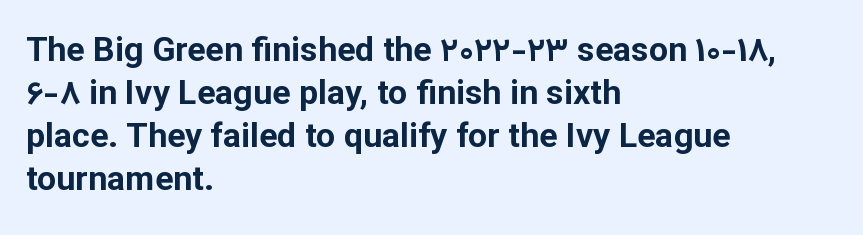
{"serif": "no", "italic": "no", "bold": "yes", "weight": "bold", "width": "normal", "stroke_contrast": "low", "x_height": "medium", "monospaced": "no", "underline": "no", "align": "left", "line_spacing": "normal", "line_spacing_ratio": 1.26, "letter_spacing": "normal", "letter_spacing_em": 0.0, "glyph_px": 34}
